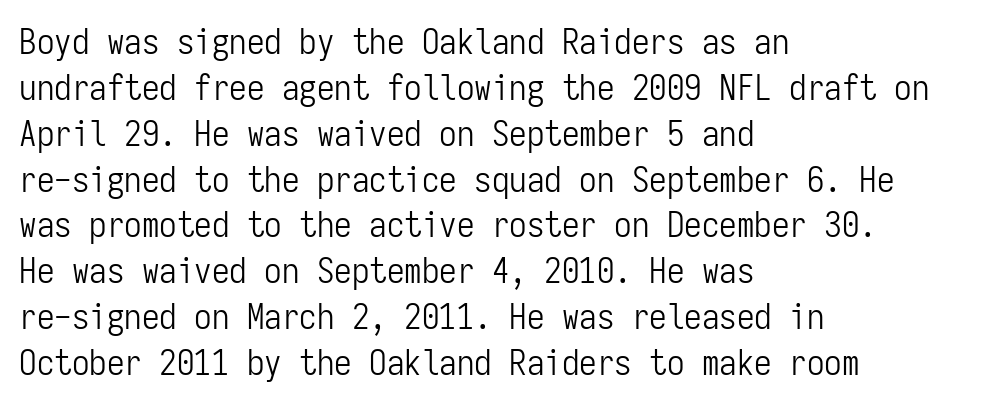
The face used here is rendered with its standard letterfit. No heavy texture on the line: the type isn't bold. Note the uniform advance width — an 'i' takes as much space as an 'm'. The passage shown is typeset with a sans-serif family.
